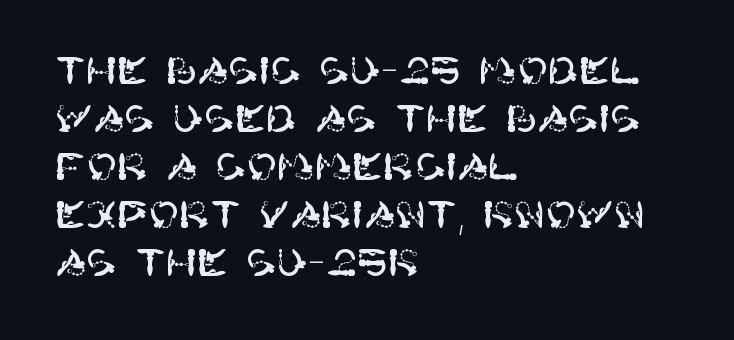
In terms of posture, this sample is upright. Does extra space separate the letters? No, they use regular spacing. Each line starts at the same left margin while the right side varies. Regular leading.
